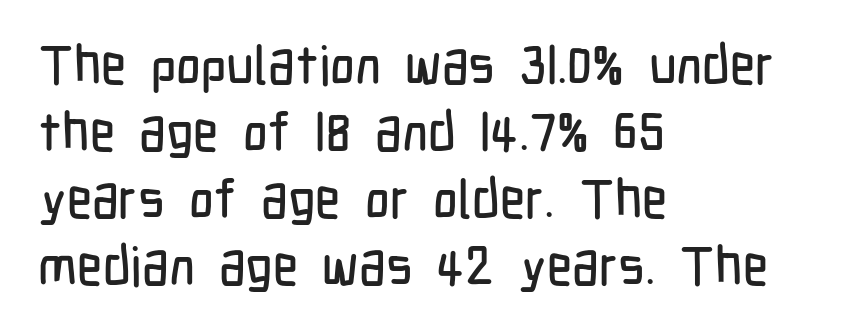
{"serif": "no", "italic": "no", "width": "condensed", "stroke_contrast": "low", "x_height": "medium", "monospaced": "no", "underline": "no", "align": "left", "line_spacing_ratio": 1.24, "letter_spacing": "normal", "letter_spacing_em": 0.0, "glyph_px": 54}
